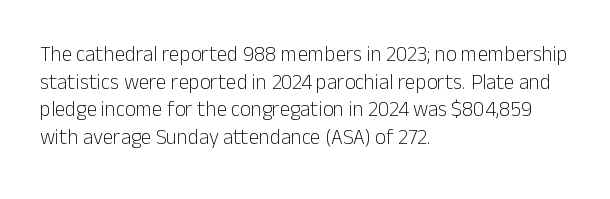
{"italic": "no", "bold": "no", "underline": "no", "align": "left", "line_spacing": "normal", "line_spacing_ratio": 1.31, "letter_spacing": "normal", "letter_spacing_em": 0.0, "glyph_px": 21}
